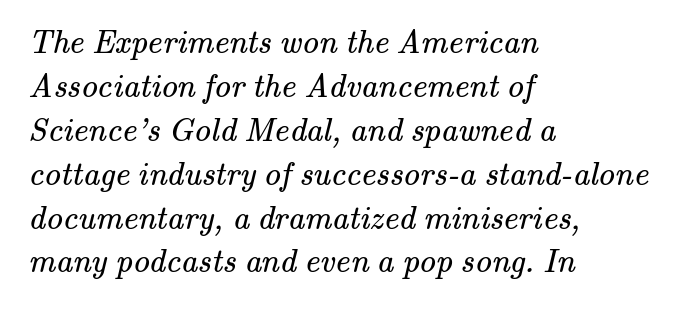
The strokes carry an ordinary text weight at most. This sample uses plain, unmodified letter spacing. Line spacing here is normal. This sample has the flowing, uneven cadence of proportional lettering. Left-aligned paragraph, ragged on the right.
